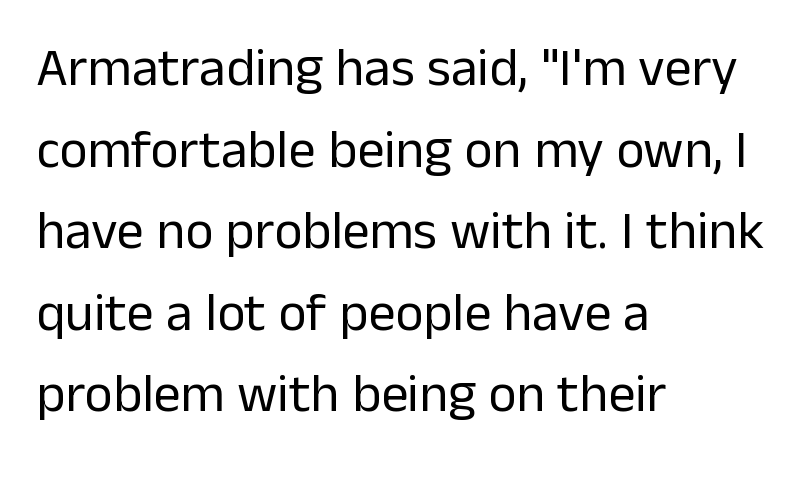
Typeset ragged right — the left edge is the straight one. What stands out about the letter spacing? Nothing — it is the standard amount. Grotesque or geometric, the face here clearly has no serifs. Think of a printed novel: that variable character pitch is what you see here. The line-height multiplier appears to be the usual default.
